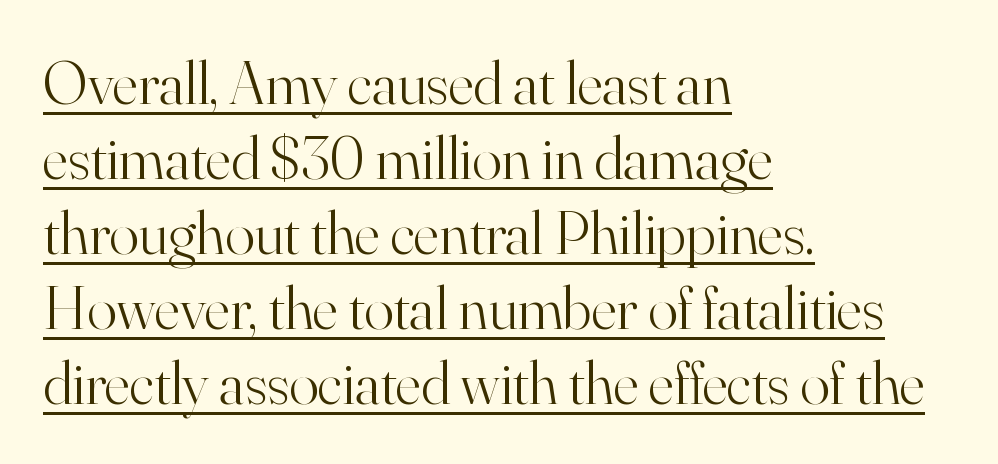
{"serif": "yes", "italic": "no", "bold": "no", "weight": "light", "width": "normal", "stroke_contrast": "high", "x_height": "small", "monospaced": "no", "underline": "yes", "align": "left", "line_spacing_ratio": 1.21, "letter_spacing": "normal", "letter_spacing_em": 0.0, "glyph_px": 62}
